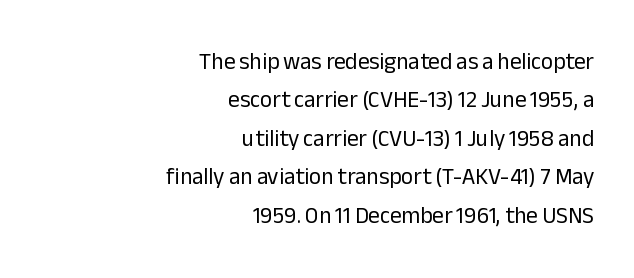
Q: Is the text bold? A: No.
Q: Is the text italic (slanted)? A: No, it is upright.
Q: Is the text underlined? A: No.
Q: How is the paragraph aligned? A: Right-aligned.
Q: Is the spacing between letters normal or unusually wide? A: Normal.
Q: Is the spacing between lines tight, normal or loose? A: Normal.
